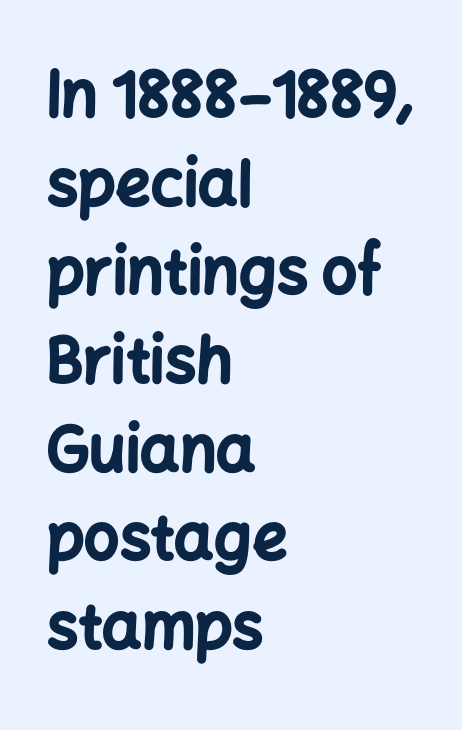
What weight is shown? A full bold with thick strokes. The passage is arranged the way most books set body copy — flush left. The specimen omits any rule beneath the text block's lines. Nothing unusual about the tracking: characters are spaced as the font intends.
